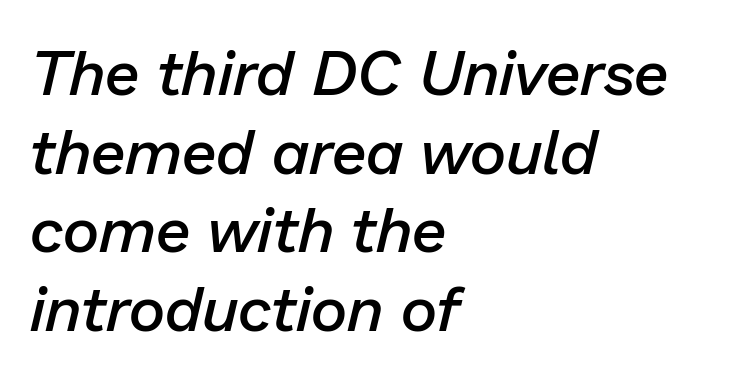
The image shows 63 px semibold type, italic (leaning right); set left-aligned, normal line spacing (1.25x), normal letter spacing, not underlined; low stroke contrast and a medium x-height.
